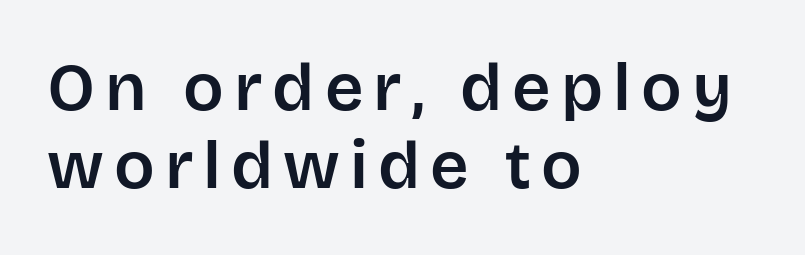
Q: Is the text italic (slanted)? A: No, it is upright.
Q: Is the typeface a serif or a sans-serif typeface? A: Sans-serif.
Q: Is the text underlined? A: No.
Q: How is the paragraph aligned? A: Left-aligned.
Q: Width (condensed, normal, or wide)? A: Normal.
Q: Stroke contrast? A: Low.
Q: x-height? A: Large.
Q: Monospaced? A: No.
